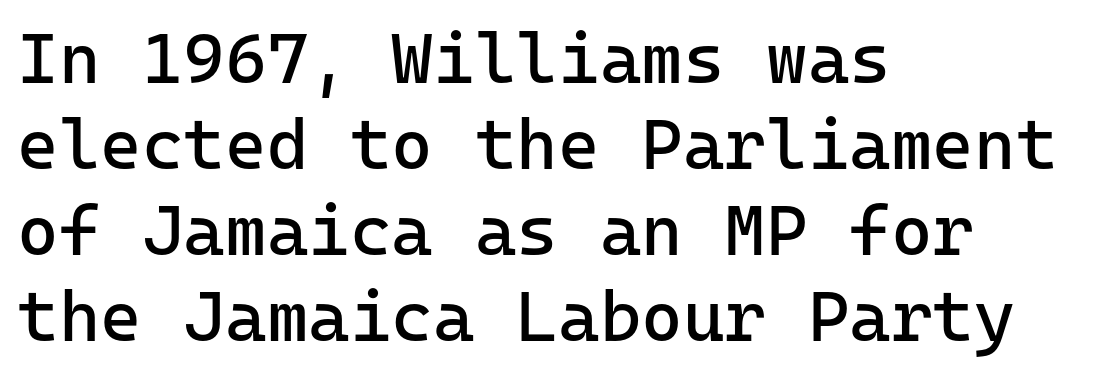
Ascenders rise straight up at ninety degrees. Bold? No — there's no thickening of the strokes. The setting favours the left margin, as ordinary paragraphs usually do. The string is rendered with underlining switched off.
